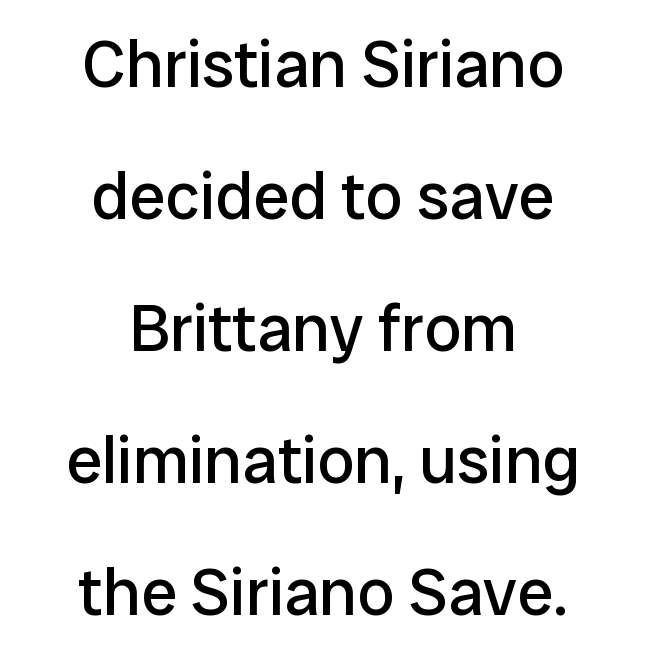
Q: Is the text bold? A: No.
Q: Is the text italic (slanted)? A: No, it is upright.
Q: Is the typeface a serif or a sans-serif typeface? A: Sans-serif.
Q: Is the text underlined? A: No.
Q: How is the paragraph aligned? A: Centered.
Q: Is the spacing between letters normal or unusually wide? A: Normal.
Q: Is the spacing between lines tight, normal or loose? A: Loose.
Q: Width (condensed, normal, or wide)? A: Normal.
Q: Stroke contrast? A: Low.
Q: x-height? A: Medium.
Q: Monospaced? A: No.
